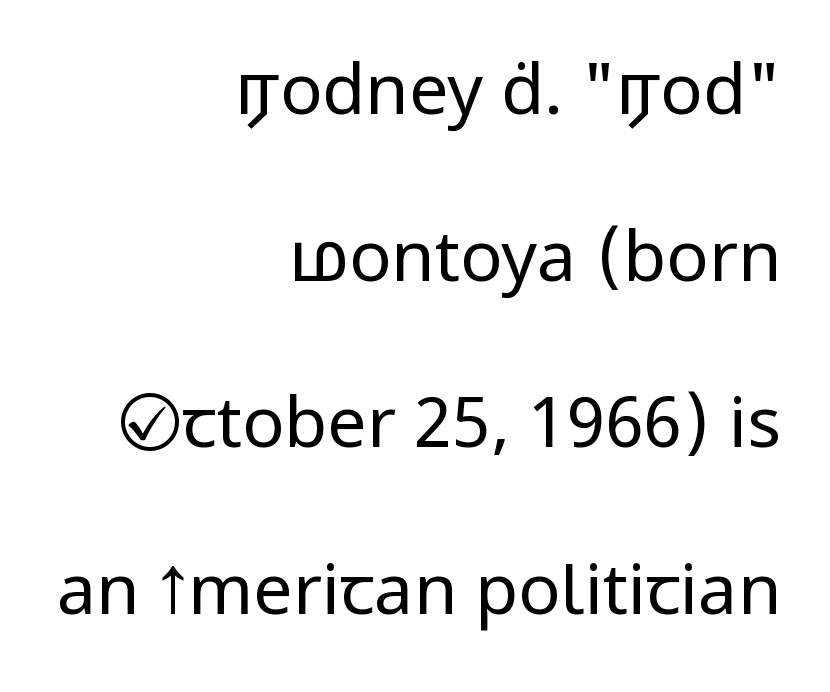
No heavy texture on the line: the type isn't bold. This sample trades compactness for vertical openness between lines. Tall strokes in this sample are plumb rather than angled. The ragged edge is on the left, which tells us the setting is flush right. Words float on clear page, feet unadorned.
